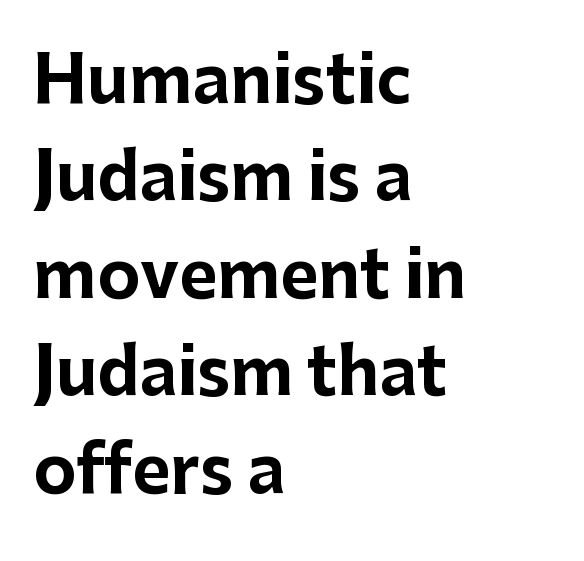
It's the straight-up-and-down kind of type. Caption: multi-line text, flush left, ragged right. Clear beneath every line of the passage. Strong, thick strokes mark this as bold type. Compared with typical paragraphs, the rows here are spaced about the same. Think of a printed novel: that variable character pitch is what you see here.
